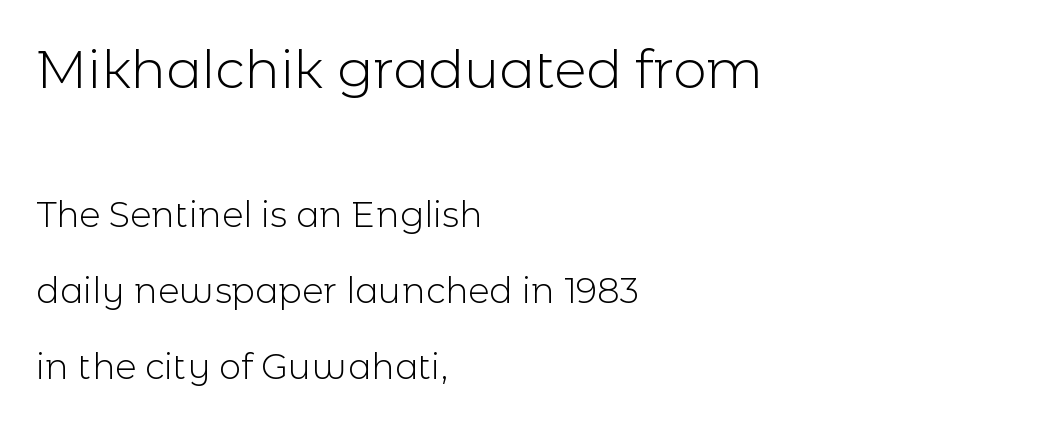
The space beneath each line is pristine and unruled. The face looks like a standard text weight, possibly lighter. Loosely led — the rows are spread out. The text was rendered using a sans face with plain stroke endings.
